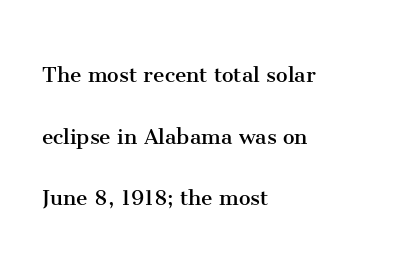
Is the type heavy? It reads as light-to-regular instead. You can tell it's not italic because the verticals are truly vertical. There is no visible air inserted between adjacent glyphs. Summary of vertical rhythm: relaxed, with wide interline spacing. A student would call this left alignment; a typographer would say flush left, rag right. The string is rendered with underlining switched off.
